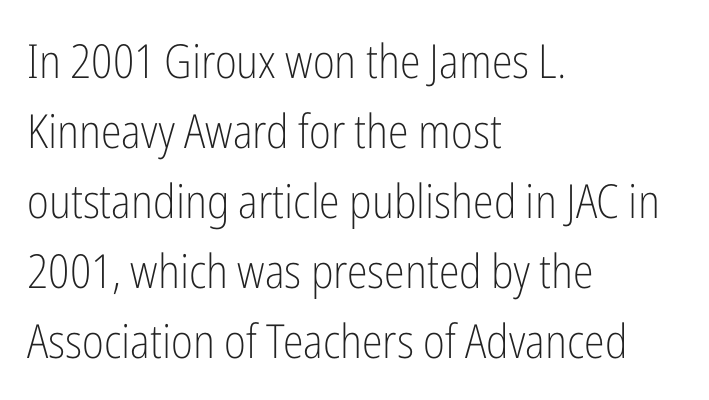
Stroke thickness stays within the range of a standard reading face or lighter. Quick note: not italic, upright. Every row of glyphs begins at an identical x-position on the left. Compared with typical body copy, the letter spacing here is the same. This sample uses a sans-serif face. The strip under each line holds only bare page.
